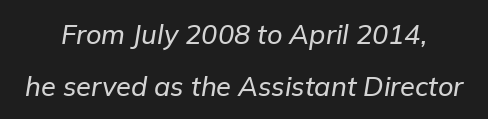
{"italic": "yes", "lean": "right", "slant_degrees": 9, "underline": "no", "line_spacing": "loose", "line_spacing_ratio": 1.92, "letter_spacing": "normal", "letter_spacing_em": 0.0, "glyph_px": 27}
